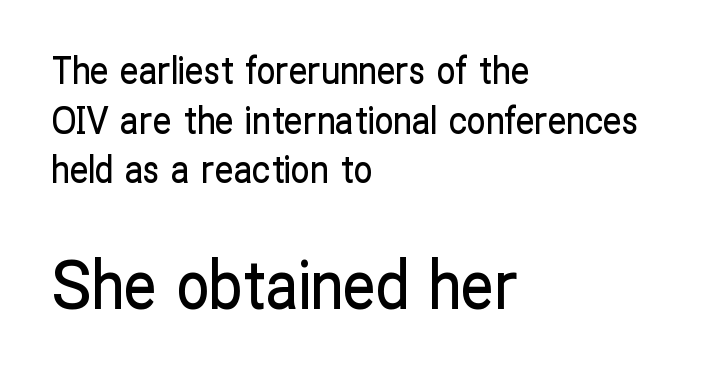
{"serif": "no", "italic": "no", "width": "condensed", "stroke_contrast": "low", "x_height": "medium", "monospaced": "no", "underline": "no", "align": "left", "line_spacing": "normal", "line_spacing_ratio": 1.34, "letter_spacing": "normal", "letter_spacing_em": 0.0, "larger_block": "second", "size_ratio": 1.76, "glyph_px": 65}
